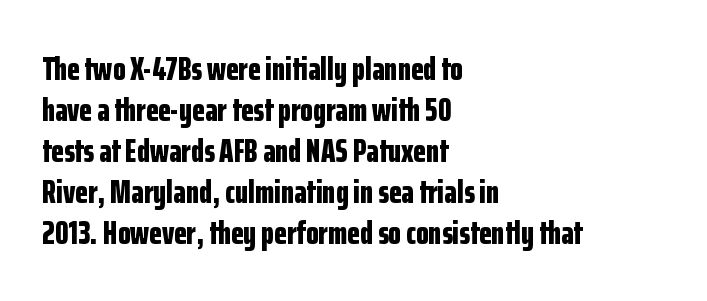
The image shows 33 px bold, condensed sans-serif type, upright; set left-aligned, line spacing 1.24x, normal letter spacing, not underlined; low stroke contrast and a medium x-height.
